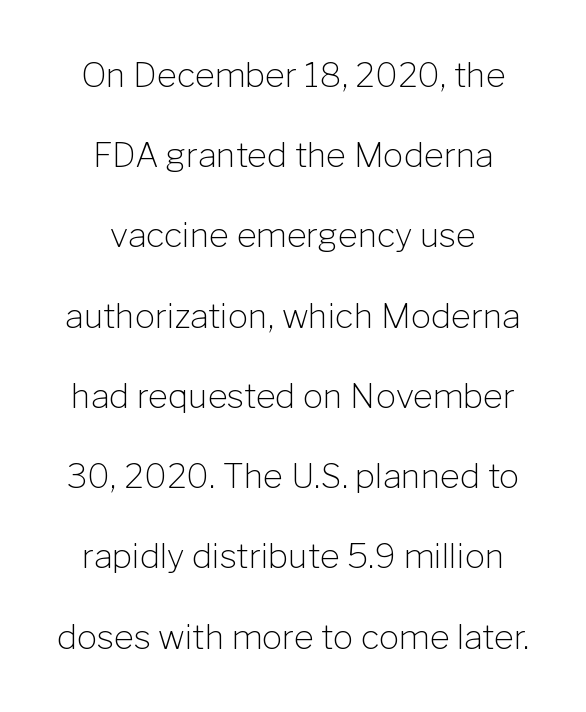
The image shows 34 px light sans-serif type, upright; set centered, loose line spacing (2.36x), normal letter spacing, not underlined; low stroke contrast and a medium x-height.
